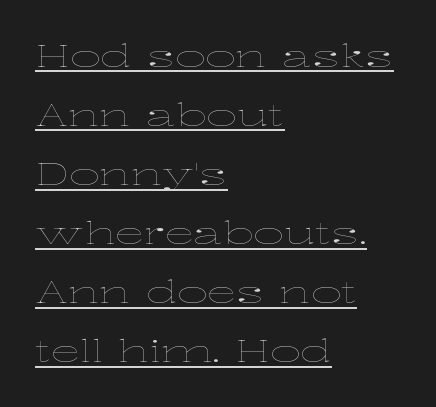
The lines are spread far apart with generous leading. Notice how the stems are strictly vertical — no italics here. The face used here is proportionally spaced, like ordinary book or web type. A student would call this left alignment; a typographer would say flush left, rag right.
